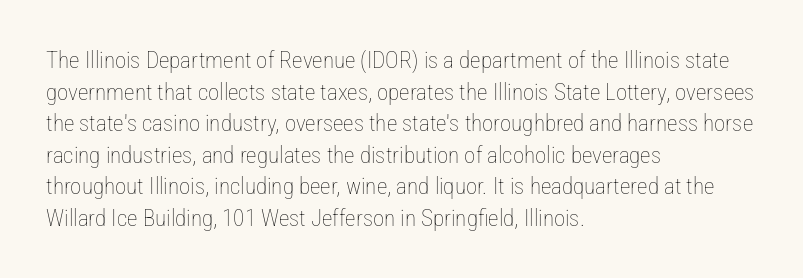
The image shows 23 px text type, upright; set left-aligned, normal line spacing (1.37x), normal letter spacing, not underlined.
